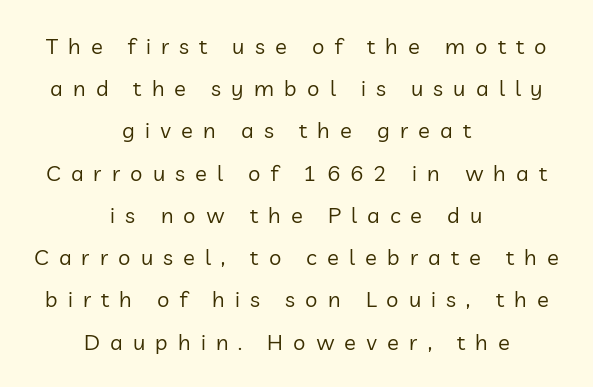
{"italic": "no", "bold": "no", "underline": "no", "align": "center", "line_spacing": "loose", "line_spacing_ratio": 1.92, "letter_spacing": "wide", "letter_spacing_em": 0.46, "glyph_px": 22}
